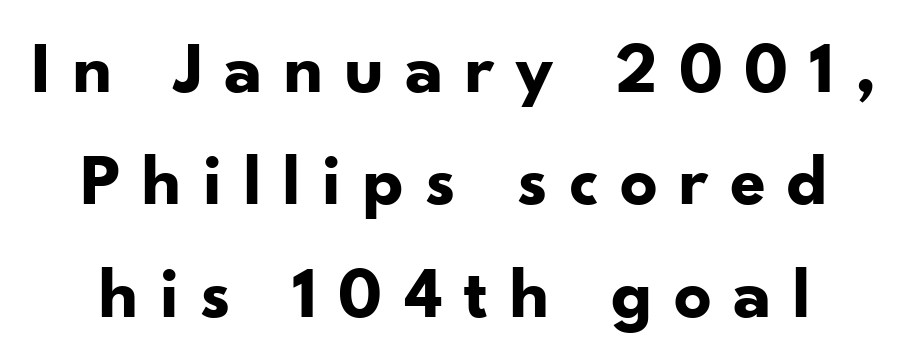
The image shows 74 px bold sans-serif type, upright; set normal line spacing (1.52x), unusually wide letter spacing (+0.28 em), not underlined; low stroke contrast and a small x-height.
